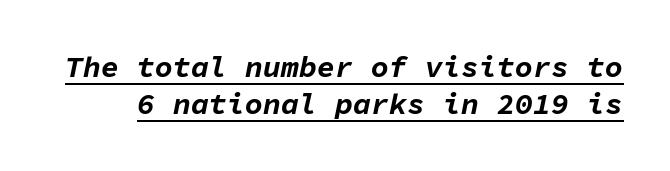
Q: Is the text bold? A: Yes.
Q: Is the text italic (slanted)? A: Yes, it leans right by about 11 degrees.
Q: Is the text underlined? A: Yes.
Q: Is the spacing between letters normal or unusually wide? A: Normal.
Q: Width (condensed, normal, or wide)? A: Normal.
Q: Stroke contrast? A: Low.
Q: x-height? A: Medium.
Q: Monospaced? A: Yes.
